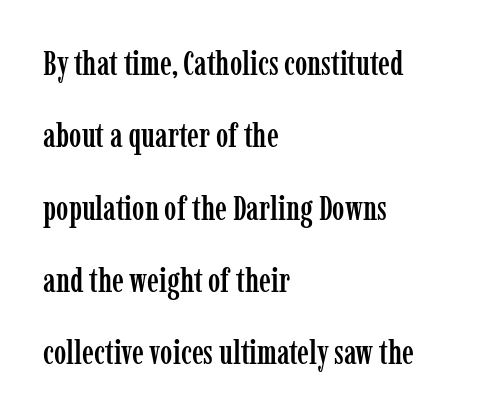
There is no visible air inserted between adjacent glyphs. A serif font was chosen for this passage. Has an underline been added? It has not. Looks like regular typesetting: each glyph gets only the width it needs.
